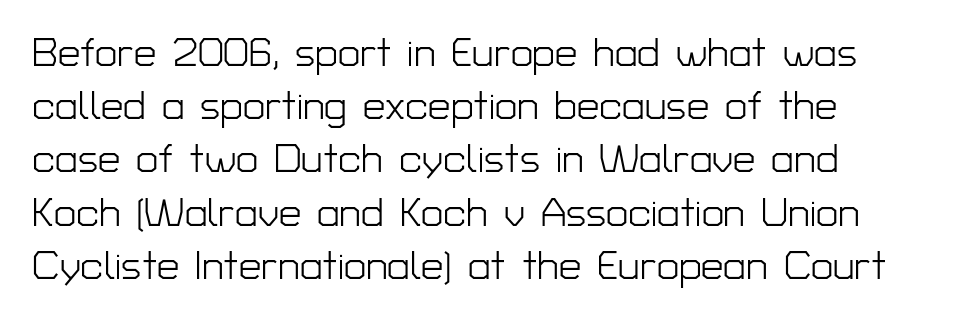
The image shows 40 px light sans-serif type, upright; set left-aligned, normal line spacing (1.33x), normal letter spacing, not underlined; low stroke contrast and a medium x-height.
